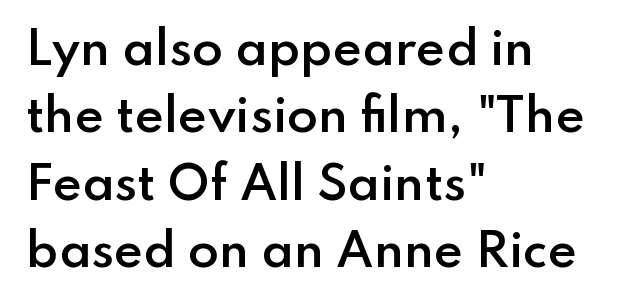
Q: Is the text bold? A: Semi-bold.
Q: Is the text italic (slanted)? A: No, it is upright.
Q: Is the typeface a serif or a sans-serif typeface? A: Sans-serif.
Q: Is the text underlined? A: No.
Q: How is the paragraph aligned? A: Left-aligned.
Q: Is the spacing between letters normal or unusually wide? A: Normal.
Q: Is the spacing between lines tight, normal or loose? A: Normal.
Q: Width (condensed, normal, or wide)? A: Normal.
Q: Stroke contrast? A: Low.
Q: x-height? A: Small.
Q: Monospaced? A: No.
